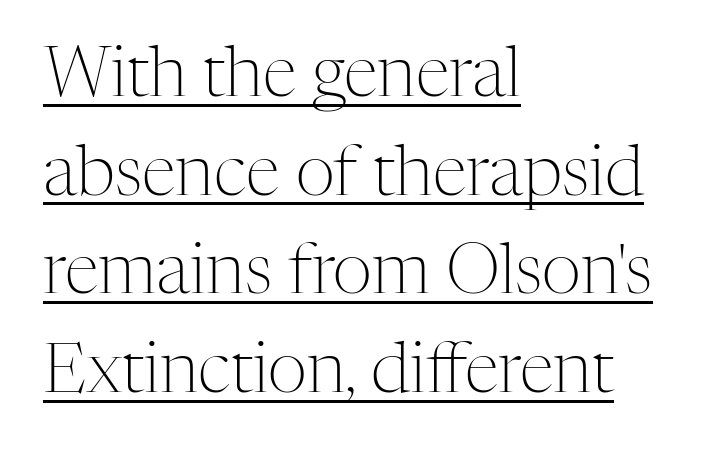
{"serif": "yes", "italic": "no", "bold": "no", "weight": "light", "width": "normal", "stroke_contrast": "medium", "x_height": "medium", "monospaced": "no", "underline": "yes", "align": "left", "line_spacing": "normal", "line_spacing_ratio": 1.43, "letter_spacing": "normal", "letter_spacing_em": 0.0, "glyph_px": 69}
